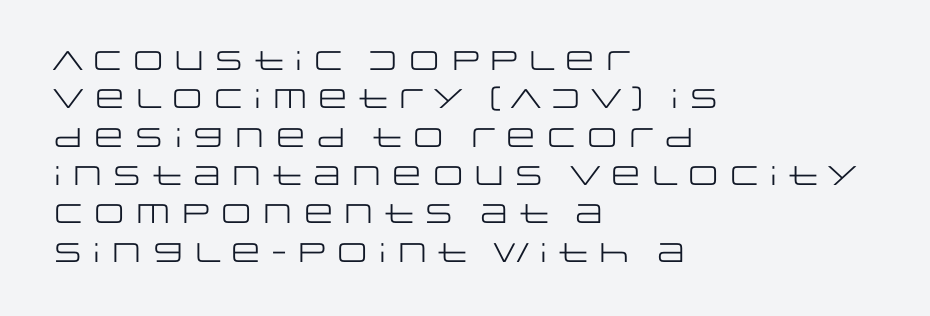
{"italic": "no", "bold": "no", "underline": "no", "align": "left", "line_spacing": "normal", "line_spacing_ratio": 1.42, "letter_spacing": "normal", "letter_spacing_em": 0.0, "glyph_px": 27}
